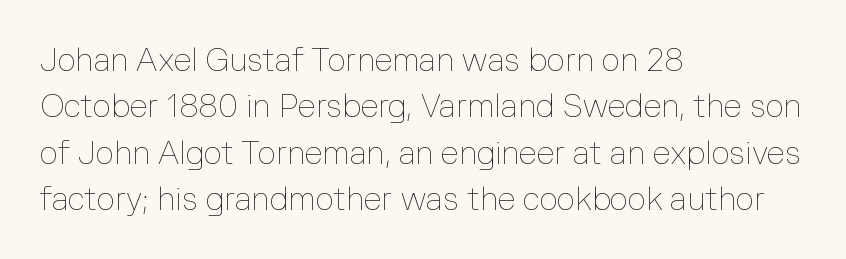
Q: Is the text bold? A: No.
Q: Is the text italic (slanted)? A: No, it is upright.
Q: Is the text underlined? A: No.
Q: How is the paragraph aligned? A: Left-aligned.
Q: Is the spacing between letters normal or unusually wide? A: Normal.
Q: Is the spacing between lines tight, normal or loose? A: Normal.
Q: Width (condensed, normal, or wide)? A: Normal.
Q: Stroke contrast? A: Low.
Q: x-height? A: Medium.
Q: Monospaced? A: No.
